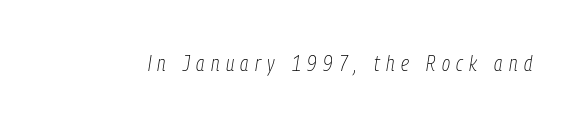
{"italic": "yes", "lean": "right", "slant_degrees": 9, "bold": "no", "underline": "no", "letter_spacing": "wide", "letter_spacing_em": 0.29, "glyph_px": 22}
